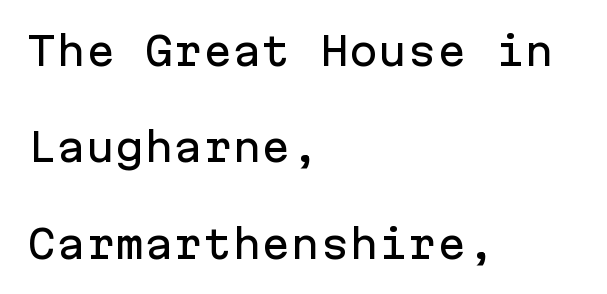
These lines were composed using upright roman letters. Short note: letters normally spaced. The rendering uses a large line-height, opening up the rows. Decoration check: the copy has no underline.
